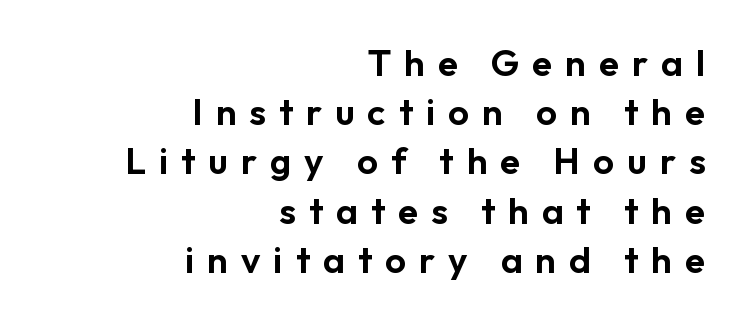
Q: Is the text italic (slanted)? A: No, it is upright.
Q: Is the typeface a serif or a sans-serif typeface? A: Sans-serif.
Q: Is the text underlined? A: No.
Q: How is the paragraph aligned? A: Right-aligned.
Q: Is the spacing between letters normal or unusually wide? A: Unusually wide.
Q: Is the spacing between lines tight, normal or loose? A: Normal.
Q: Width (condensed, normal, or wide)? A: Normal.
Q: Stroke contrast? A: Low.
Q: x-height? A: Medium.
Q: Monospaced? A: No.
